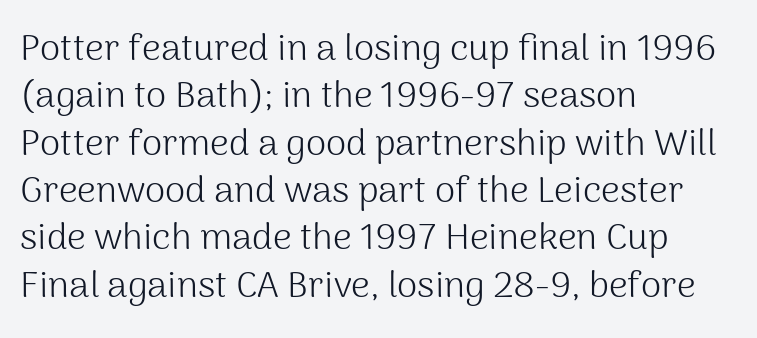
Q: Is the text bold? A: No.
Q: Is the text italic (slanted)? A: No, it is upright.
Q: Is the typeface a serif or a sans-serif typeface? A: Sans-serif.
Q: Is the text underlined? A: No.
Q: How is the paragraph aligned? A: Left-aligned.
Q: Is the spacing between letters normal or unusually wide? A: Normal.
Q: Is the spacing between lines tight, normal or loose? A: Normal.
Q: Width (condensed, normal, or wide)? A: Normal.
Q: Stroke contrast? A: Medium.
Q: x-height? A: Medium.
Q: Monospaced? A: No.
